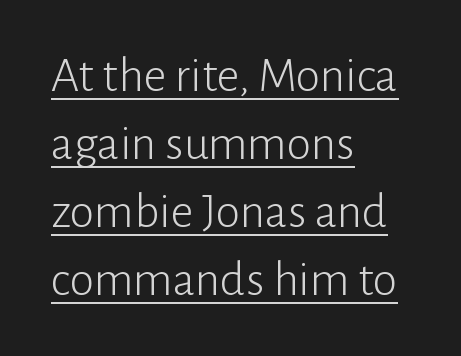
The image shows 50 px light sans-serif type, upright; set left-aligned, normal line spacing (1.36x), normal letter spacing, underlined; low stroke contrast and a medium x-height.
